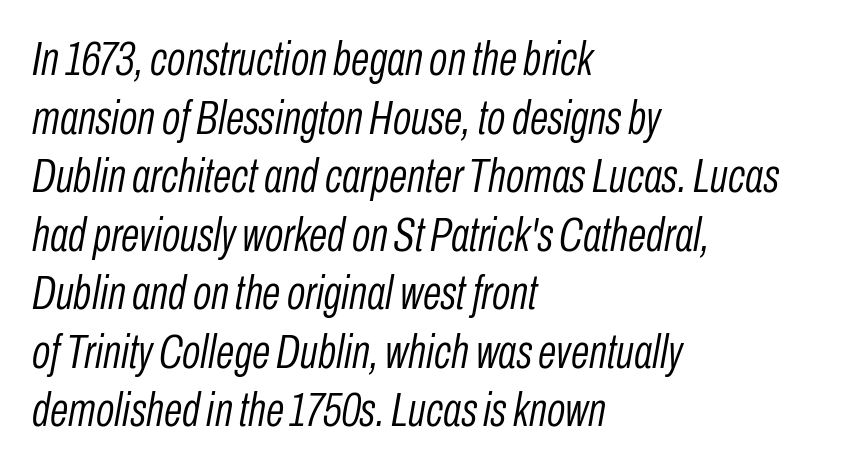
{"italic": "yes", "lean": "right", "slant_degrees": 10, "bold": "no", "weight": "light", "width": "condensed", "stroke_contrast": "low", "x_height": "medium", "monospaced": "no", "underline": "no", "align": "left", "line_spacing_ratio": 1.22, "letter_spacing": "normal", "letter_spacing_em": 0.0, "glyph_px": 48}
